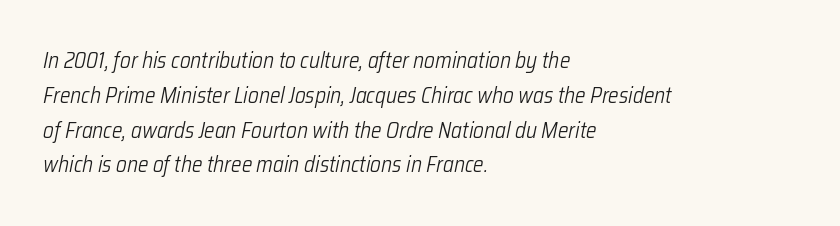
{"italic": "yes", "lean": "right", "slant_degrees": 12, "bold": "no", "underline": "no", "align": "left", "line_spacing": "normal", "line_spacing_ratio": 1.58, "letter_spacing": "normal", "letter_spacing_em": 0.0, "glyph_px": 22}
